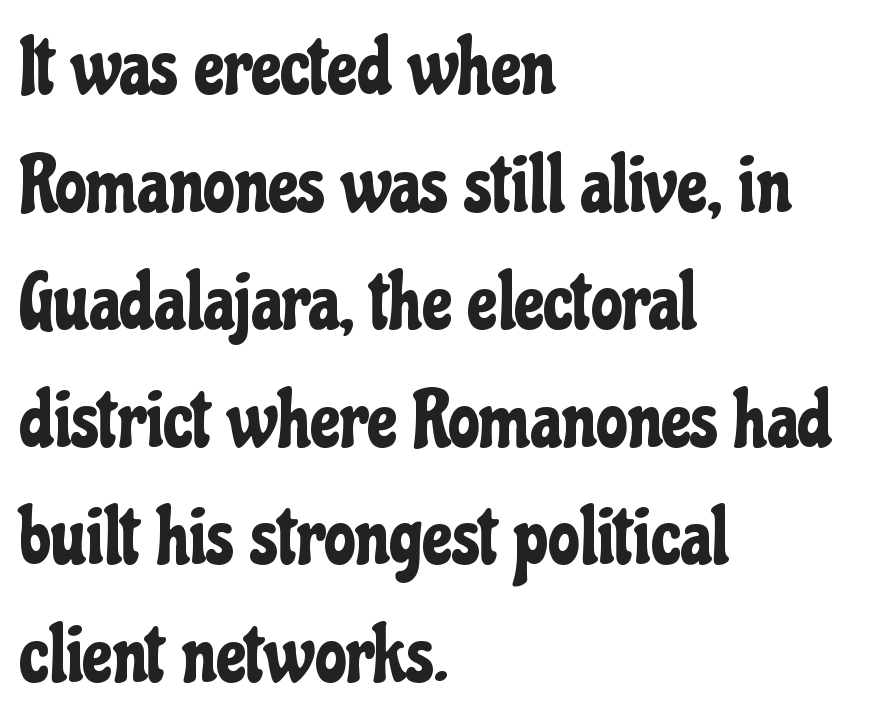
{"serif": "no", "italic": "no", "width": "condensed", "stroke_contrast": "low", "x_height": "medium", "monospaced": "no", "underline": "no", "align": "left", "line_spacing": "normal", "line_spacing_ratio": 1.47, "letter_spacing": "normal", "letter_spacing_em": 0.0, "glyph_px": 80}
